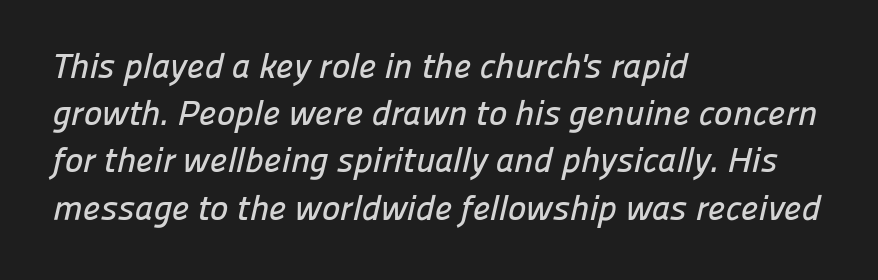
{"serif": "no", "width": "normal", "stroke_contrast": "low", "x_height": "medium", "monospaced": "no", "underline": "no", "align": "left", "line_spacing": "normal", "line_spacing_ratio": 1.35, "letter_spacing": "normal", "letter_spacing_em": 0.0, "glyph_px": 35}
